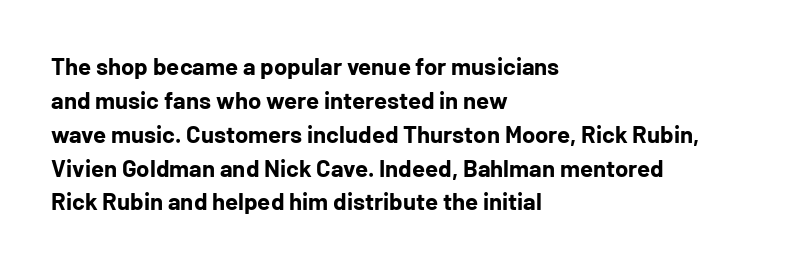
Check under the words: just untouched page. The lettering stays uniformly vertical, giving the passage a roman look. Does the weight exceed regular? Yes, all the way to bold. Leading: standard.
